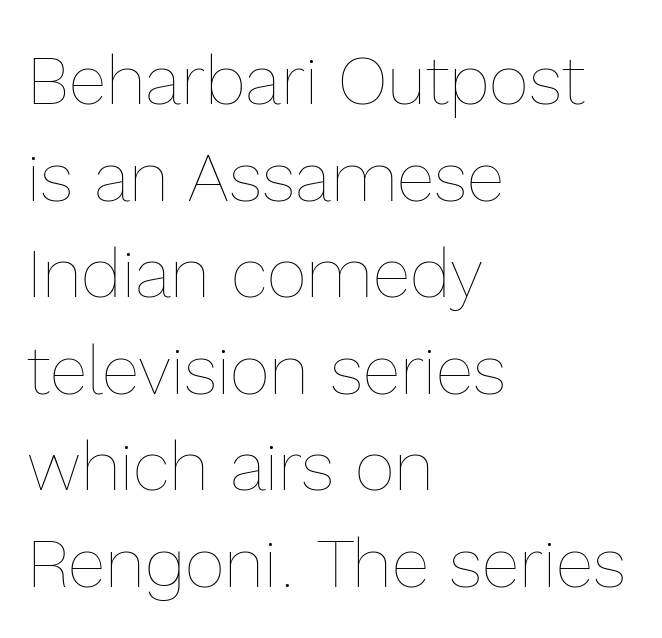
Whoever set this chose a conventional vertical rhythm. Heft: none added — not bold. The face used here is rendered with its standard letterfit. Quick note: underline off.
